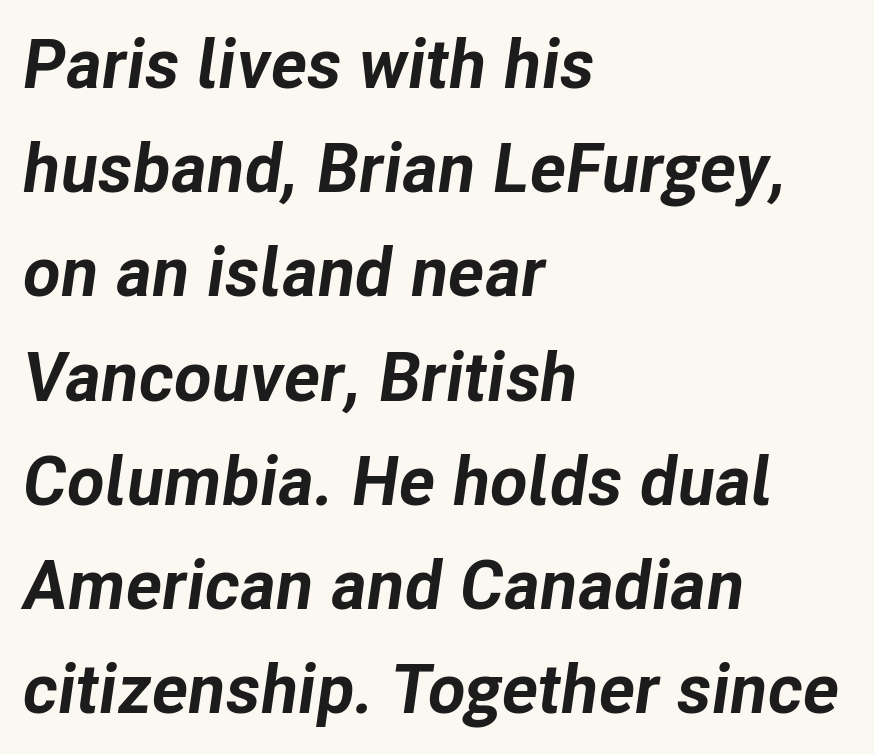
Q: Is the text bold? A: Yes.
Q: Is the text italic (slanted)? A: Yes, it leans right by about 8 degrees.
Q: Is the text underlined? A: No.
Q: How is the paragraph aligned? A: Left-aligned.
Q: Is the spacing between letters normal or unusually wide? A: Normal.
Q: Is the spacing between lines tight, normal or loose? A: Normal.
Q: Width (condensed, normal, or wide)? A: Normal.
Q: Stroke contrast? A: Low.
Q: x-height? A: Medium.
Q: Monospaced? A: No.
